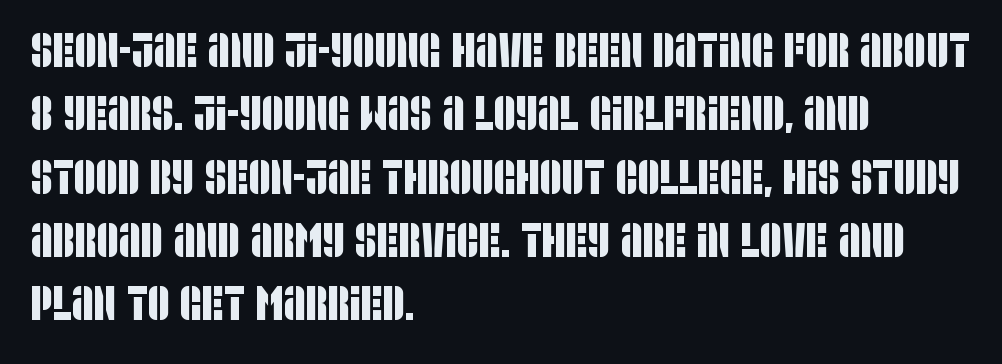
{"serif": "no", "width": "condensed", "stroke_contrast": "low", "x_height": "large", "monospaced": "no", "underline": "no", "align": "left", "line_spacing": "normal", "line_spacing_ratio": 1.32, "letter_spacing": "normal", "letter_spacing_em": 0.0, "glyph_px": 48}
